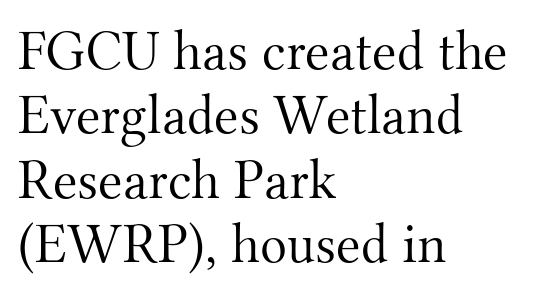
{"serif": "yes", "italic": "no", "bold": "no", "weight": "light", "width": "normal", "stroke_contrast": "medium", "x_height": "small", "monospaced": "no", "underline": "no", "align": "left", "line_spacing": "tight", "line_spacing_ratio": 1.15, "letter_spacing": "normal", "letter_spacing_em": 0.0, "glyph_px": 56}
